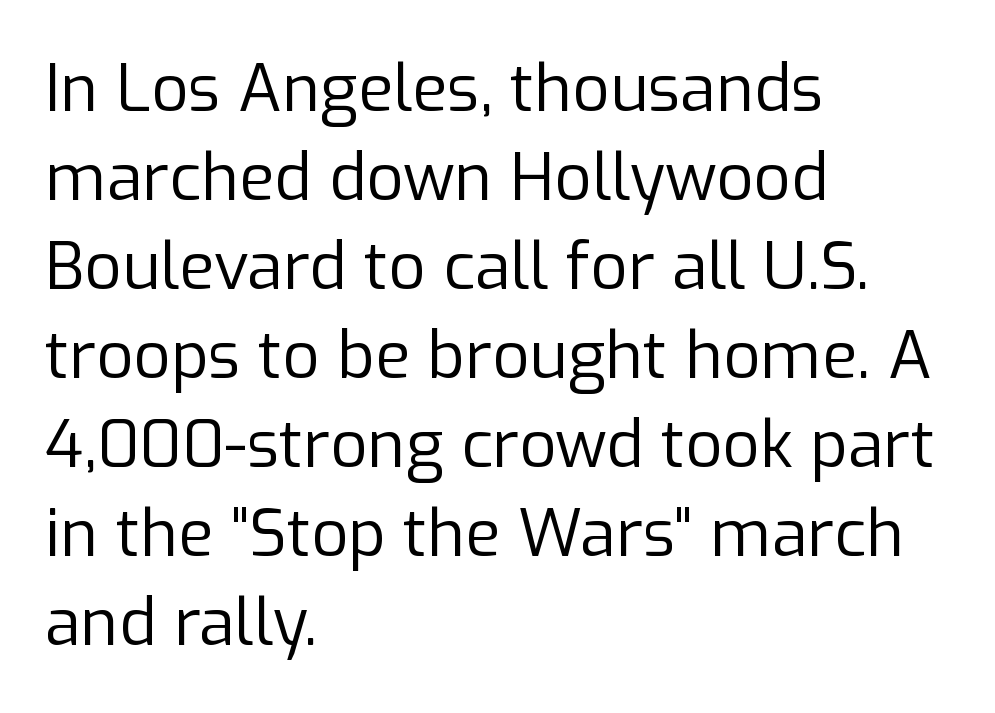
Nobody touched the tracking dial on this one. Is this a sans? Yes — the strokes have no serifs. The cut favours lightness, reaching ordinary text weight at its darkest. The typography opts for an upright posture over an oblique one. Typeset ragged right — the left edge is the straight one.
